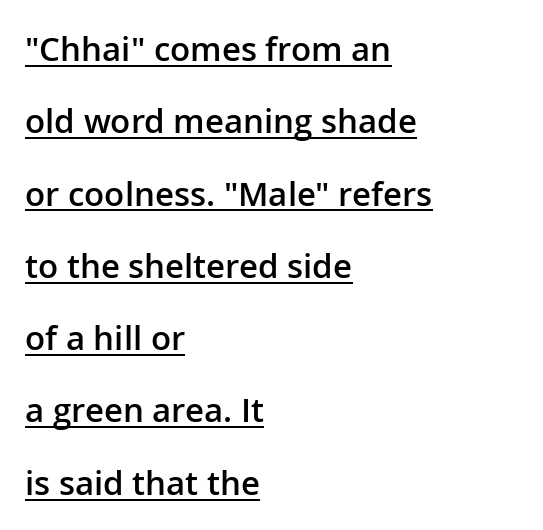
{"serif": "no", "italic": "no", "bold": "semi", "weight": "semibold", "width": "normal", "stroke_contrast": "low", "x_height": "medium", "monospaced": "no", "underline": "yes", "align": "left", "line_spacing": "loose", "line_spacing_ratio": 2.19, "letter_spacing": "normal", "letter_spacing_em": 0.0, "glyph_px": 33}
